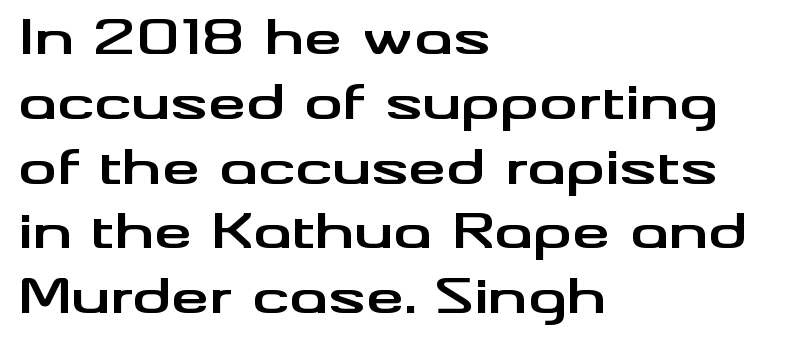
You could not count columns in this text — the font is proportionally spaced. Stroke thickness is high; the sample reads as a true bold. The designer left line spacing at the default. The zone under the glyphs is completely vacant. What stands out about the letter spacing? Nothing — it is the standard amount.
